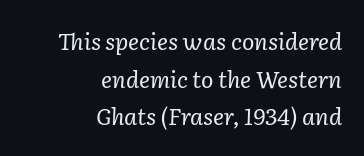
Reading down the block, your eye finds every line finishing at a fixed right position. Check the space under the baseline: it is left empty. Tracking value appears to be zero — textbook default spacing. Whoever set this chose a conventional vertical rhythm. An italicized treatment has been applied to the whole sample. Weight: not bold — regular or lighter.
